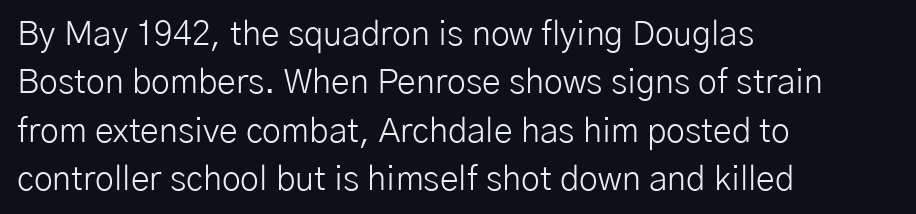
The image shows 34 px light sans-serif type, upright; set left-aligned, normal line spacing (1.42x), normal letter spacing, not underlined; low stroke contrast and a medium x-height.
